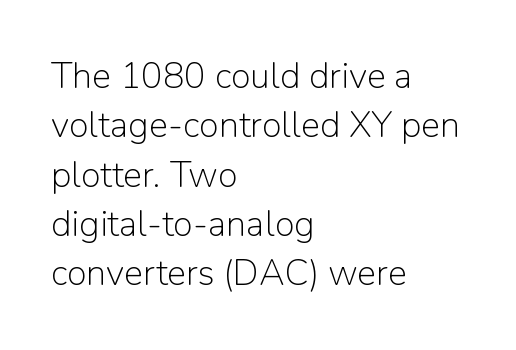
The image shows 36 px light sans-serif type, upright; set left-aligned, normal line spacing (1.37x), normal letter spacing, not underlined; low stroke contrast and a medium x-height.
